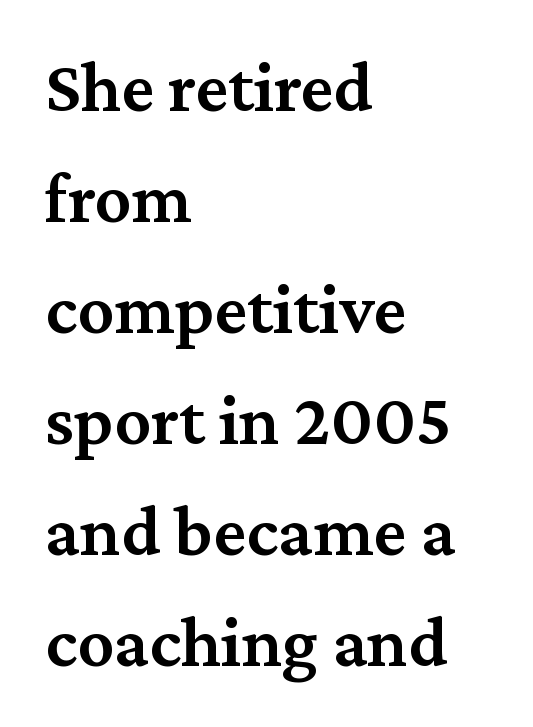
The image shows 73 px semibold serif type, upright; set left-aligned, normal line spacing (1.52x), normal letter spacing, not underlined; medium stroke contrast and a medium x-height.
